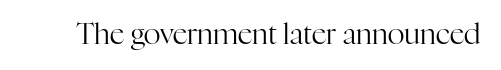
Q: Is the text bold? A: No.
Q: Is the text italic (slanted)? A: No, it is upright.
Q: Is the typeface a serif or a sans-serif typeface? A: Serif.
Q: Is the text underlined? A: No.
Q: Is the spacing between letters normal or unusually wide? A: Normal.
Q: Width (condensed, normal, or wide)? A: Normal.
Q: Stroke contrast? A: High.
Q: x-height? A: Medium.
Q: Monospaced? A: No.
